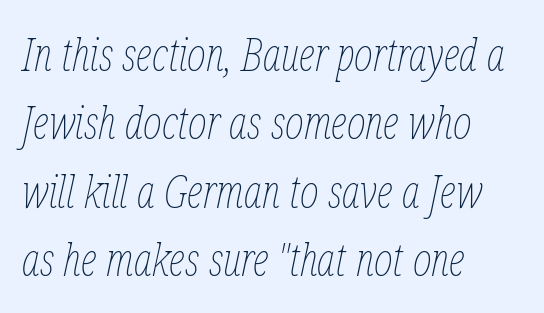
Q: Is the text bold? A: No.
Q: Is the text italic (slanted)? A: Yes, it leans right by about 12 degrees.
Q: Is the text underlined? A: No.
Q: How is the paragraph aligned? A: Left-aligned.
Q: Is the spacing between letters normal or unusually wide? A: Normal.
Q: Is the spacing between lines tight, normal or loose? A: Normal.
Q: Width (condensed, normal, or wide)? A: Condensed.
Q: Stroke contrast? A: Low.
Q: x-height? A: Medium.
Q: Monospaced? A: No.
